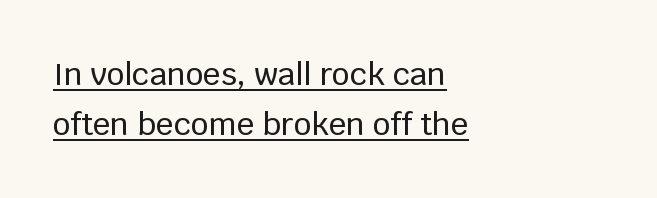
Q: Is the text italic (slanted)? A: No, it is upright.
Q: Is the typeface a serif or a sans-serif typeface? A: Sans-serif.
Q: Is the text underlined? A: Yes.
Q: How is the paragraph aligned? A: Left-aligned.
Q: Is the spacing between letters normal or unusually wide? A: Normal.
Q: Is the spacing between lines tight, normal or loose? A: Normal.
Q: Width (condensed, normal, or wide)? A: Normal.
Q: Stroke contrast? A: Low.
Q: x-height? A: Large.
Q: Monospaced? A: No.
